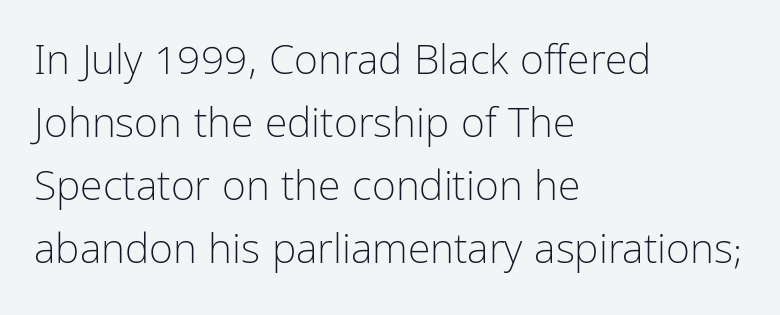
{"serif": "no", "italic": "no", "bold": "no", "weight": "light", "width": "condensed", "stroke_contrast": "low", "x_height": "medium", "monospaced": "no", "underline": "no", "align": "left", "line_spacing": "normal", "line_spacing_ratio": 1.54, "letter_spacing": "normal", "letter_spacing_em": 0.0, "glyph_px": 41}
